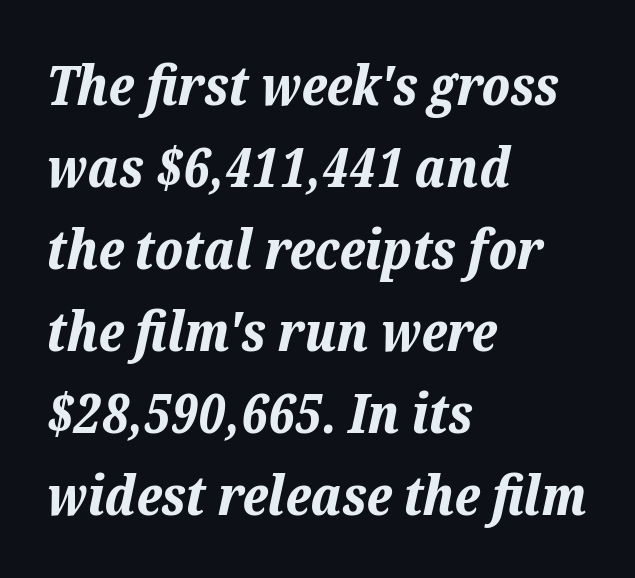
{"italic": "yes", "lean": "right", "slant_degrees": 12, "bold": "yes", "weight": "bold", "width": "normal", "stroke_contrast": "low", "x_height": "medium", "monospaced": "no", "underline": "no", "align": "left", "line_spacing": "normal", "line_spacing_ratio": 1.49, "letter_spacing": "normal", "letter_spacing_em": 0.0, "glyph_px": 55}
